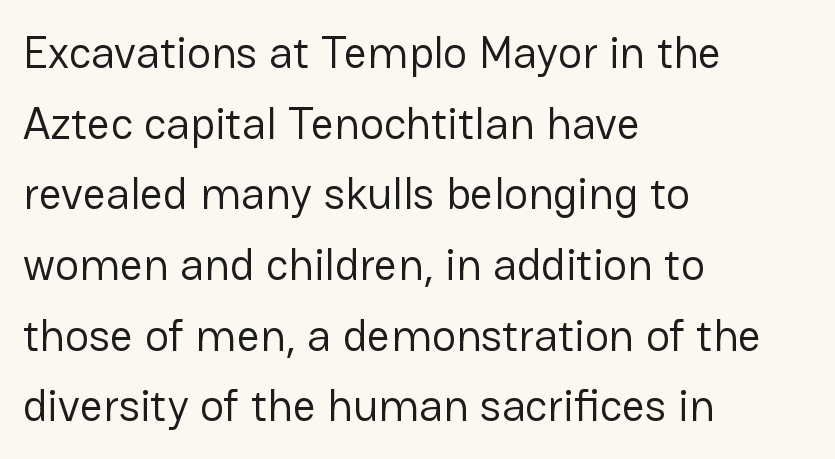
The image shows 45 px regular-weight sans-serif type, upright; set left-aligned, normal line spacing (1.57x), normal letter spacing, not underlined; low stroke contrast and a medium x-height.
